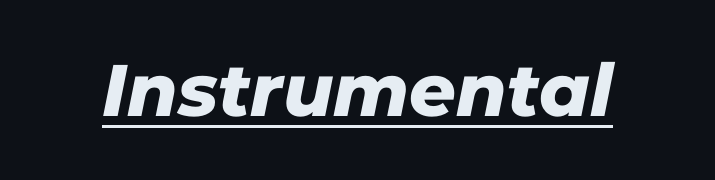
The image shows 73 px sans-serif type; set normal letter spacing, underlined; low stroke contrast and a medium x-height.
